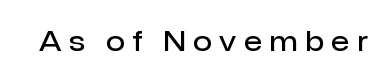
The image shows 27 px text type, upright; set unusually wide letter spacing (+0.28 em), not underlined.
